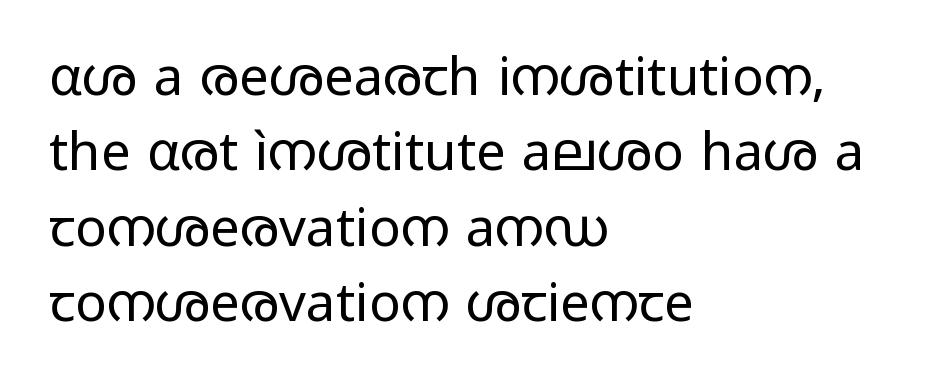
{"serif": "no", "italic": "no", "bold": "no", "weight": "regular", "width": "wide", "stroke_contrast": "low", "x_height": "medium", "monospaced": "no", "underline": "no", "align": "left", "line_spacing": "normal", "line_spacing_ratio": 1.42, "letter_spacing": "normal", "letter_spacing_em": 0.0, "glyph_px": 53}
